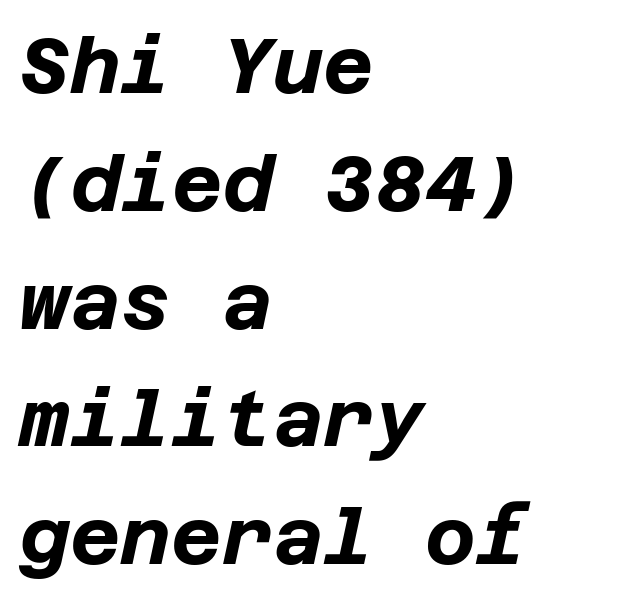
{"italic": "yes", "lean": "right", "slant_degrees": 12, "bold": "yes", "weight": "bold", "width": "normal", "stroke_contrast": "low", "x_height": "large", "underline": "no", "align": "left", "line_spacing": "normal", "line_spacing_ratio": 1.51, "letter_spacing": "normal", "letter_spacing_em": 0.0, "glyph_px": 78}
